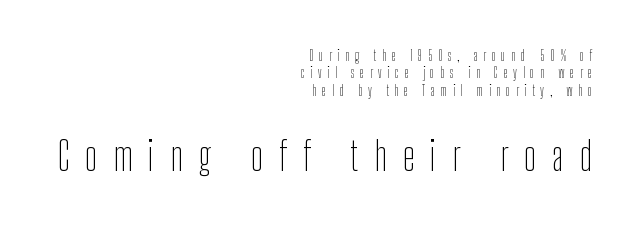
{"serif": "no", "italic": "no", "bold": "no", "weight": "thin", "width": "condensed", "stroke_contrast": "low", "x_height": "medium", "monospaced": "no", "underline": "no", "align": "right", "line_spacing_ratio": 1.24, "letter_spacing": "wide", "letter_spacing_em": 0.4, "larger_block": "second", "size_ratio": 2.86, "glyph_px": 40}
